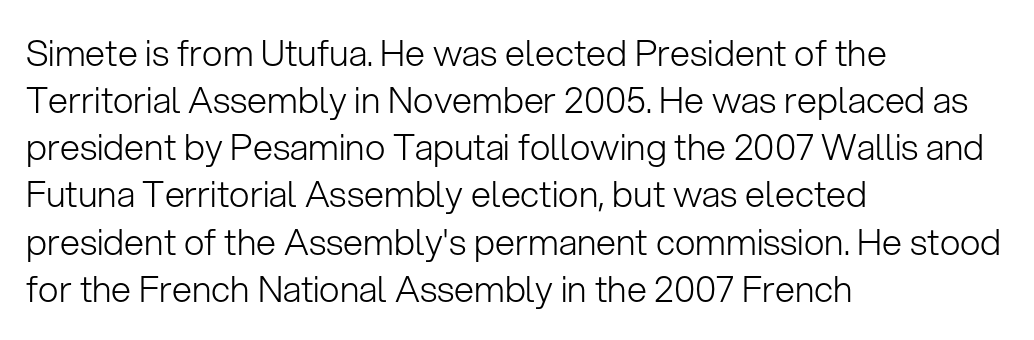
Q: Is the text bold? A: No.
Q: Is the text italic (slanted)? A: No, it is upright.
Q: Is the typeface a serif or a sans-serif typeface? A: Sans-serif.
Q: Is the text underlined? A: No.
Q: How is the paragraph aligned? A: Left-aligned.
Q: Is the spacing between letters normal or unusually wide? A: Normal.
Q: Is the spacing between lines tight, normal or loose? A: Normal.
Q: Width (condensed, normal, or wide)? A: Normal.
Q: Stroke contrast? A: Low.
Q: x-height? A: Medium.
Q: Monospaced? A: No.
